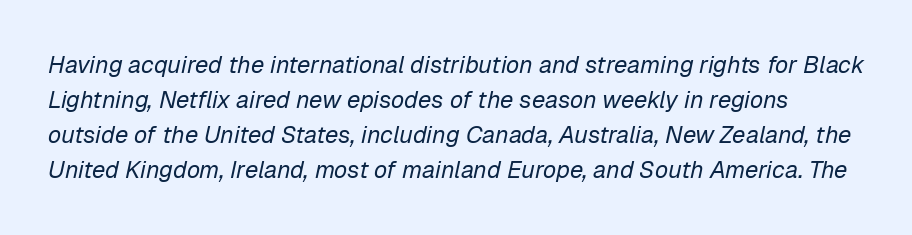
A quiet, ordinary-to-light weight characterises the typeface. In terms of leading, this rendering sits right in the middle. Only glyphs here, with clear space below each row. Notice how the stems are inclined rather than vertical — that's the hallmark of italics.
